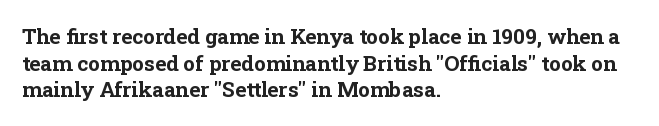
The image shows 21 px bold type, upright; set left-aligned, normal line spacing (1.27x), normal letter spacing, not underlined.
